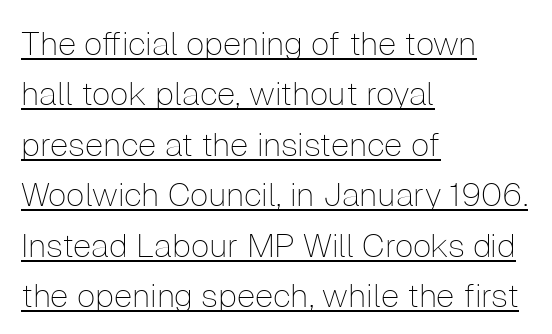
The passage shown has conventional tracking throughout. Compared with undecorated copy, this sample adds a rule below the words. Every row of glyphs begins at an identical x-position on the left. A normal amount of white space separates one row of letters from the next. A roman cut, with each character standing at attention. Note the varied advance widths — an 'i' is clearly narrower than an 'm'.
